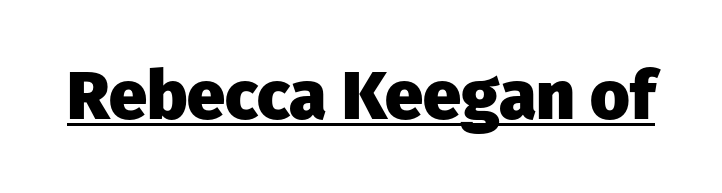
The letterforms sit shoulder to shoulder at normal distance. Does the lettering tilt? It doesn't — this is upright. Each glyph is drawn with heavy, bold strokes. Looks like regular typesetting: each glyph gets only the width it needs. This sample uses a sans-serif face. Notice how a bar underscores the lettering throughout.
